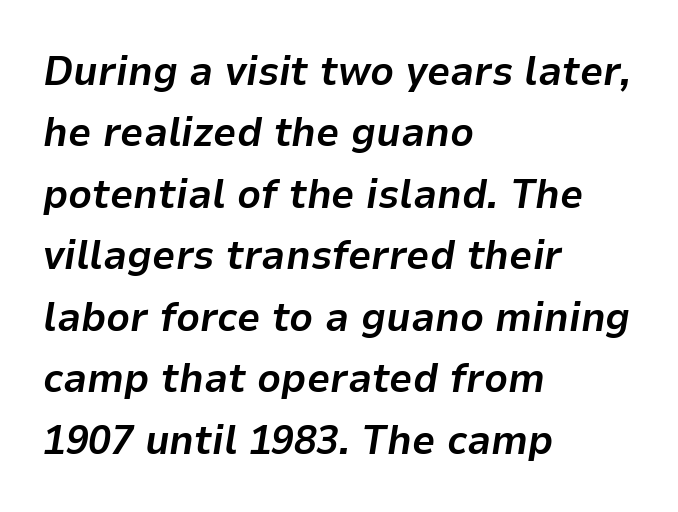
Q: Is the text bold? A: Yes.
Q: Is the text italic (slanted)? A: Yes, it leans right by about 9 degrees.
Q: Is the text underlined? A: No.
Q: How is the paragraph aligned? A: Left-aligned.
Q: Is the spacing between letters normal or unusually wide? A: Normal.
Q: Is the spacing between lines tight, normal or loose? A: Normal.
Q: Width (condensed, normal, or wide)? A: Normal.
Q: Stroke contrast? A: Low.
Q: x-height? A: Medium.
Q: Monospaced? A: No.
